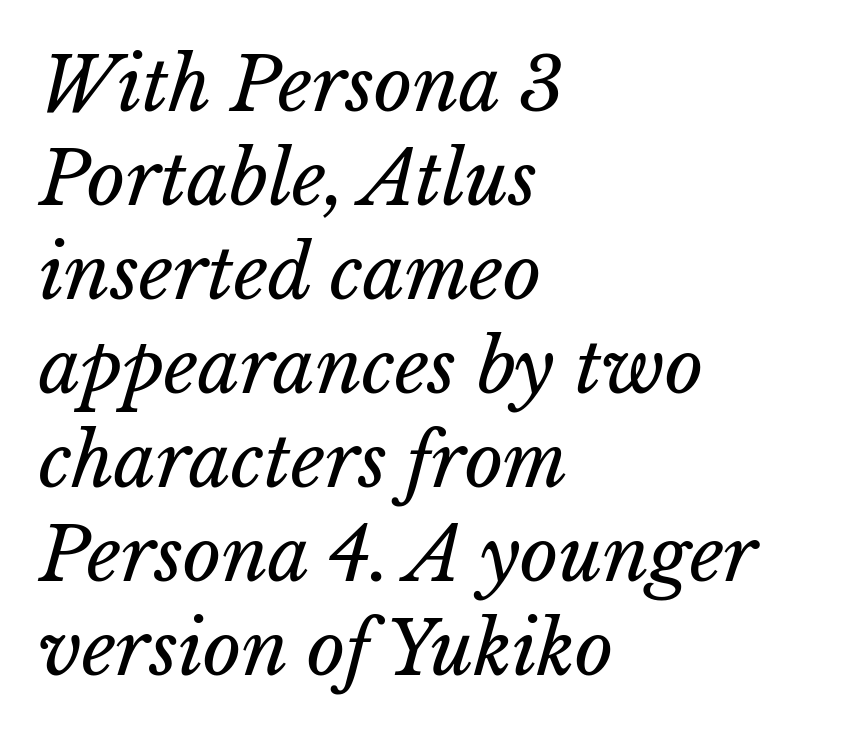
Q: Is the text bold? A: No.
Q: Is the text underlined? A: No.
Q: How is the paragraph aligned? A: Left-aligned.
Q: Is the spacing between letters normal or unusually wide? A: Normal.
Q: Is the spacing between lines tight, normal or loose? A: Normal.
Q: Width (condensed, normal, or wide)? A: Normal.
Q: Stroke contrast? A: Low.
Q: x-height? A: Medium.
Q: Monospaced? A: No.
